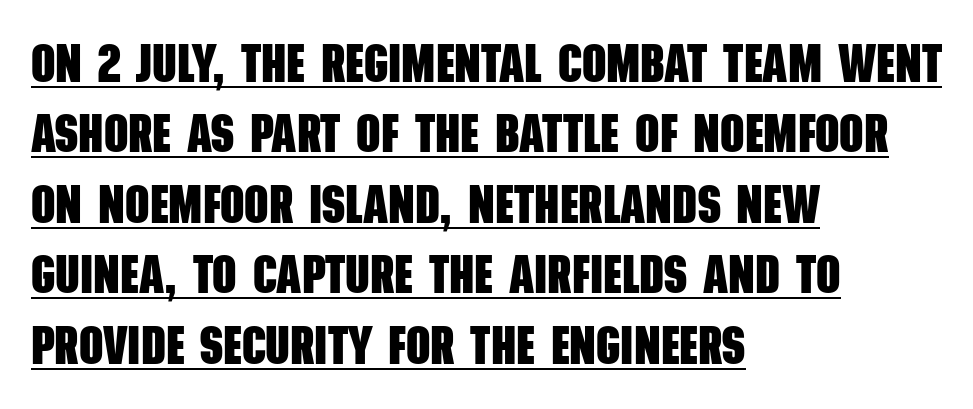
The image shows 53 px heavy, condensed sans-serif type; set left-aligned, normal line spacing (1.33x), normal letter spacing, underlined; low stroke contrast and a large x-height.
